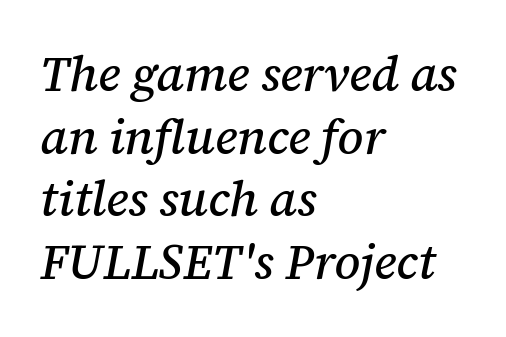
The leading is moderate, giving the passage an even texture. This is serif lettering, the kind often seen in printed books. When letters slant like this, we call the style italic. Is this a fixed-width face? No — the glyphs have proportional, varying widths. Observe the ordinary spacing: letters are neighbours, not strangers. Lines of text with bare space underneath.
